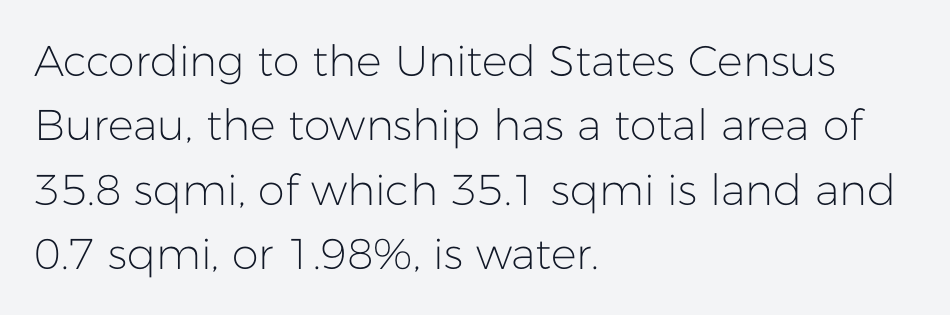
Standard letterfit; no display-style spreading of the glyphs. These lines are rendered in a variable-pitch font. No chunkiness to these letters — they're not bold. The letters stand upright; this is a roman face. Short and long lines alike share a common starting point at left.
